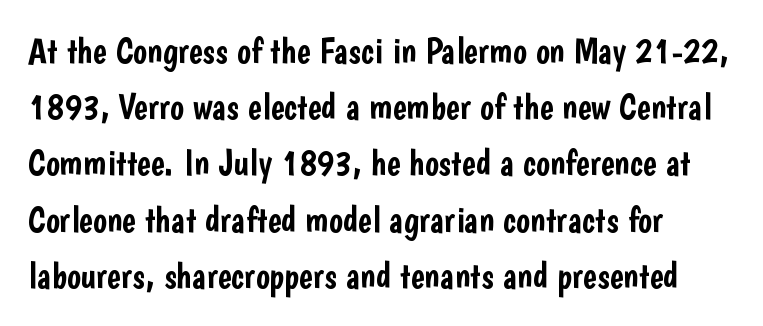
A roman cut, with each character standing at attention. Check under the words: just untouched page. Nope, no serifs anywhere on these letters. Whoever set this chose a conventional vertical rhythm. Short note: letters normally spaced.
